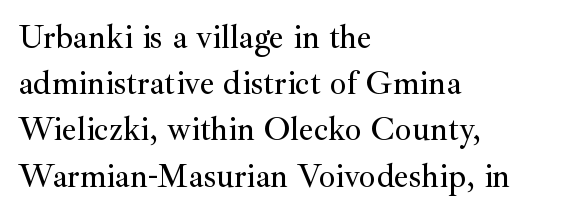
A typesetter would call this zero additional tracking. The gap between lines stays unmarked. Characters remain perfectly vertical along every line. The ragged edge is on the right, which tells us the setting is flush left.
